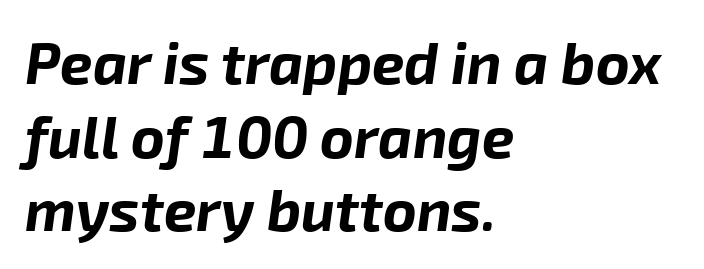
Q: Is the text bold? A: Yes.
Q: Is the text italic (slanted)? A: Yes, it leans right by about 8 degrees.
Q: Is the text underlined? A: No.
Q: How is the paragraph aligned? A: Left-aligned.
Q: Is the spacing between letters normal or unusually wide? A: Normal.
Q: Is the spacing between lines tight, normal or loose? A: Normal.
Q: Width (condensed, normal, or wide)? A: Normal.
Q: Stroke contrast? A: Low.
Q: x-height? A: Medium.
Q: Monospaced? A: No.
